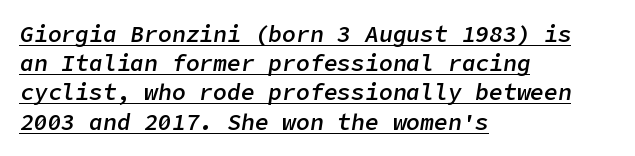
Q: Is the text bold? A: Semi-bold.
Q: Is the text italic (slanted)? A: Yes, it leans right by about 9 degrees.
Q: Is the text underlined? A: Yes.
Q: How is the paragraph aligned? A: Left-aligned.
Q: Is the spacing between letters normal or unusually wide? A: Normal.
Q: Is the spacing between lines tight, normal or loose? A: Normal.
